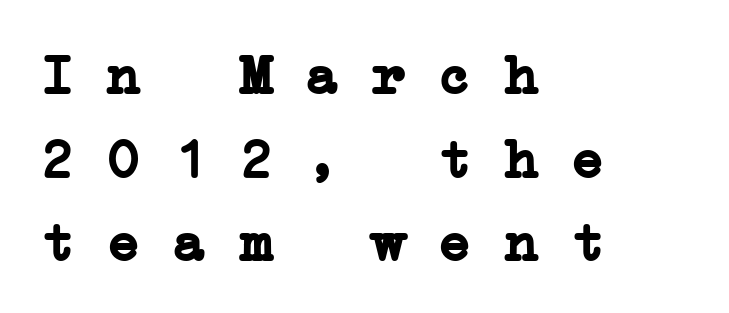
The image shows 55 px semibold, wide serif type, monospaced; set left-aligned, normal line spacing (1.52x), normal letter spacing, not underlined; low stroke contrast and a medium x-height.
